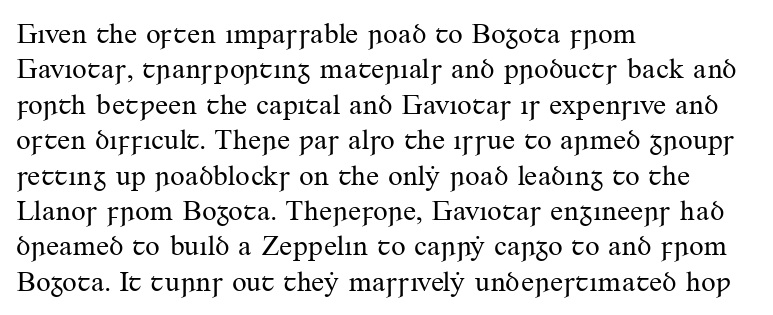
Q: Is the text bold? A: No.
Q: Is the text italic (slanted)? A: No, it is upright.
Q: Is the typeface a serif or a sans-serif typeface? A: Serif.
Q: Is the text underlined? A: No.
Q: How is the paragraph aligned? A: Left-aligned.
Q: Is the spacing between letters normal or unusually wide? A: Normal.
Q: Width (condensed, normal, or wide)? A: Normal.
Q: Stroke contrast? A: Medium.
Q: x-height? A: Small.
Q: Monospaced? A: No.
